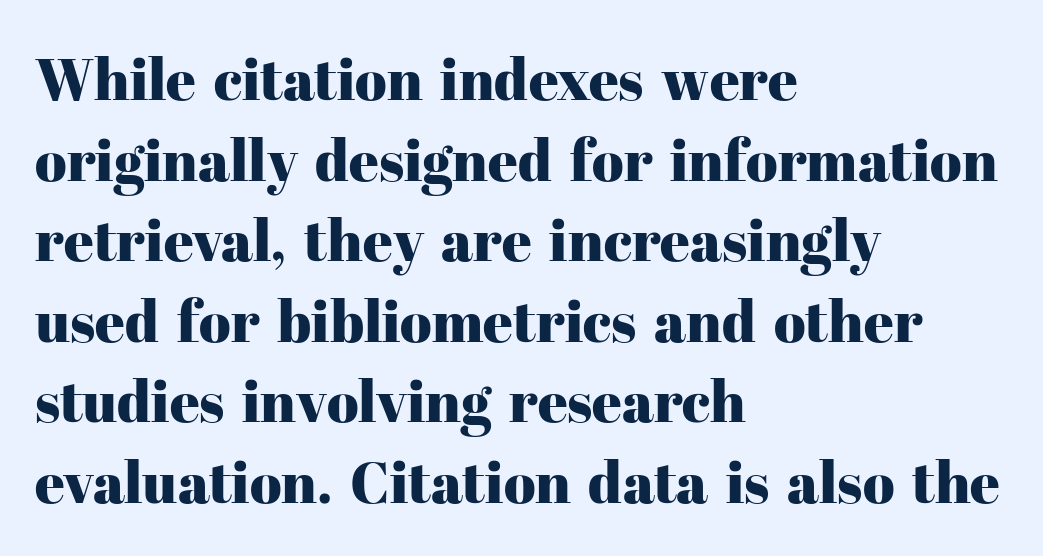
The image shows 58 px serif type, upright; set left-aligned, normal line spacing (1.39x), normal letter spacing, not underlined; high stroke contrast and a medium x-height.
